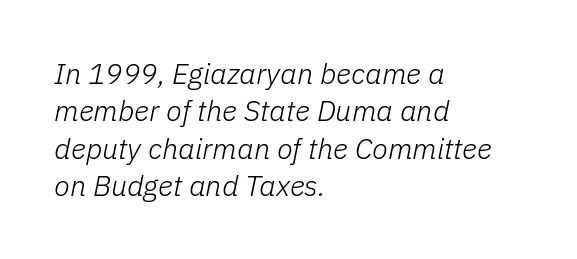
{"italic": "yes", "lean": "right", "slant_degrees": 11, "bold": "no", "weight": "light", "width": "normal", "stroke_contrast": "low", "x_height": "medium", "monospaced": "no", "underline": "no", "align": "left", "line_spacing": "normal", "line_spacing_ratio": 1.29, "letter_spacing": "normal", "letter_spacing_em": 0.0, "glyph_px": 29}
